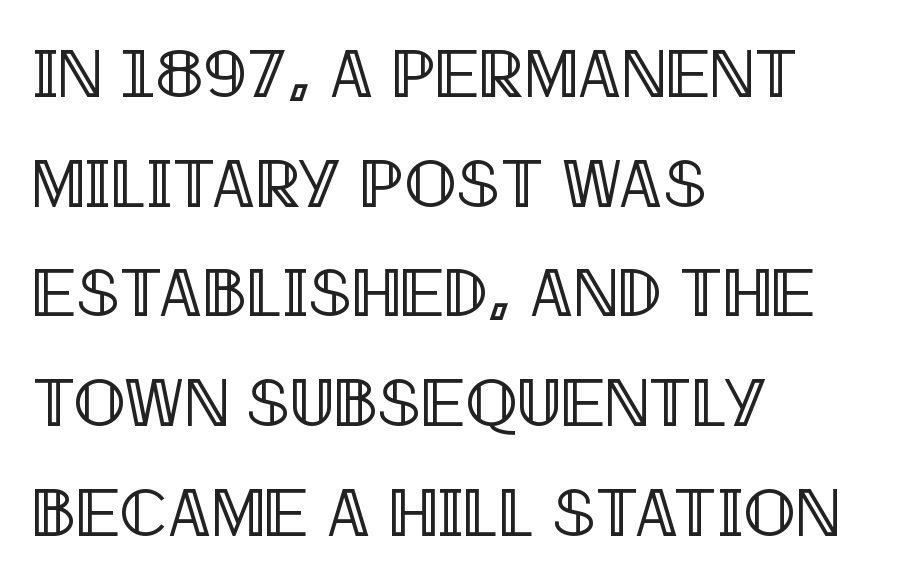
Q: Is the text italic (slanted)? A: No, it is upright.
Q: Is the text underlined? A: No.
Q: How is the paragraph aligned? A: Left-aligned.
Q: Is the spacing between letters normal or unusually wide? A: Normal.
Q: Is the spacing between lines tight, normal or loose? A: Normal.
Q: Width (condensed, normal, or wide)? A: Condensed.
Q: x-height? A: Large.
Q: Monospaced? A: No.
